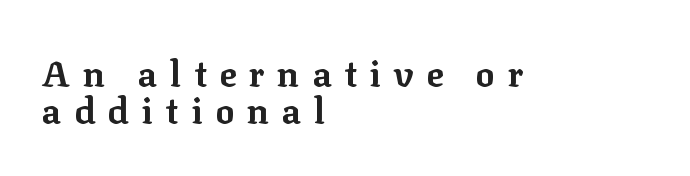
Posture: vertical. Compared with a centered layout, this one pins lines to the left instead. The leading is snug, giving the passage a crowded texture. Does extra space separate the letters? Yes, quite a lot of it.
